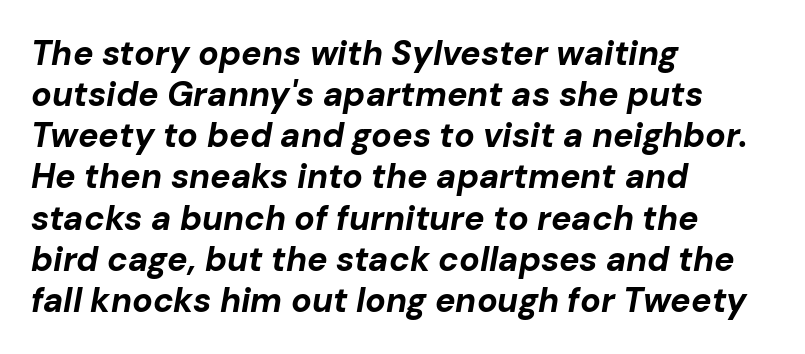
The image shows 34 px bold type, italic (leaning right); set left-aligned, line spacing 1.21x, normal letter spacing, not underlined; low stroke contrast and a medium x-height.
